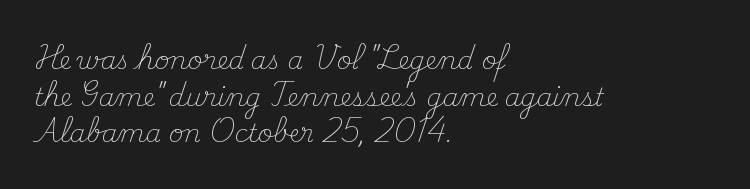
The image shows 25 px text type; set left-aligned, normal line spacing (1.47x), normal letter spacing, not underlined.
